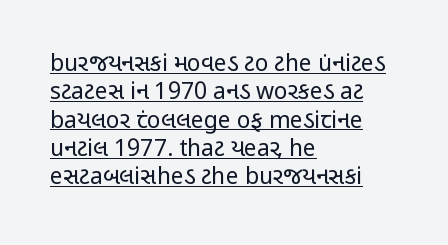
Has an underline been added? It has. Does extra space separate the letters? No, they use regular spacing. Rendered with straight, roman letterforms. Is the type heavy? It reads as light-to-regular instead. Where is the straight margin? On the left.
